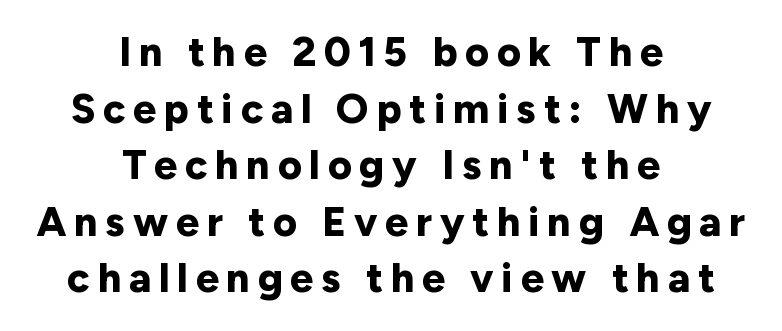
The image shows 41 px bold sans-serif type, upright; set centered, normal line spacing (1.38x), not underlined; low stroke contrast and a medium x-height.
